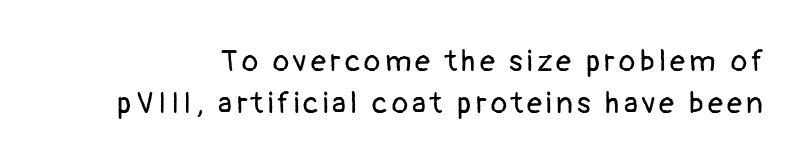
{"serif": "no", "italic": "no", "bold": "no", "weight": "regular", "width": "normal", "stroke_contrast": "low", "x_height": "medium", "monospaced": "no", "underline": "no", "line_spacing": "normal", "line_spacing_ratio": 1.41, "glyph_px": 30}
